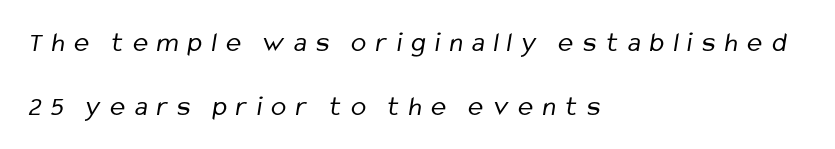
Short note: letters widely spaced. No word sits above an underline. Leftover space on each line is placed entirely after the last word. Letters have the restrained weight of plain body copy at most. This sample uses a sans-serif face.
